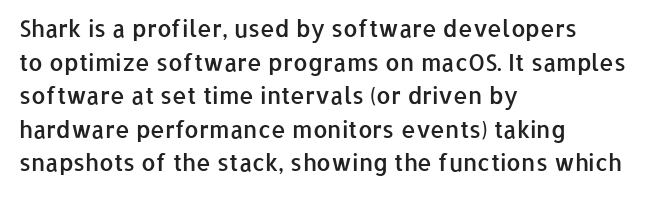
The image shows 23 px text type, upright; set left-aligned, normal line spacing (1.46x), normal letter spacing, not underlined.
